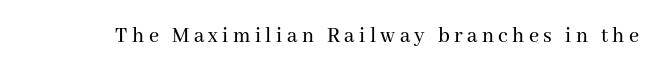
The strip under each line holds only bare page. The line texture is sparse and dotted thanks to wide tracking. Posture: vertical.
